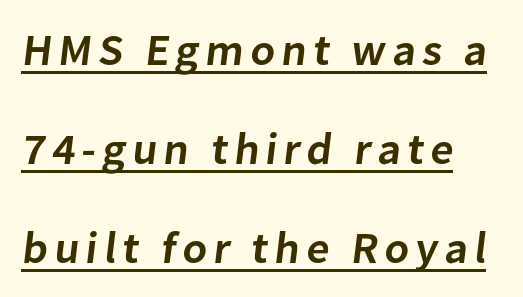
The image shows 44 px semibold sans-serif type; set left-aligned, loose line spacing (2.25x), underlined; low stroke contrast and a medium x-height.
